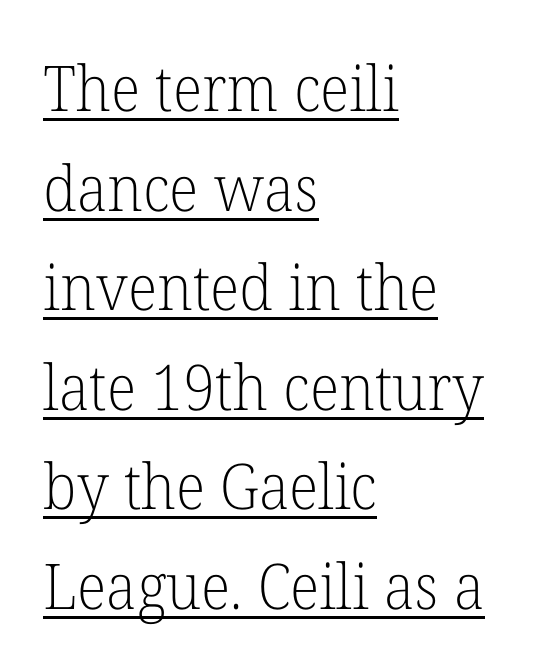
The image shows 63 px light serif type, upright; set left-aligned, normal line spacing (1.58x), normal letter spacing, underlined; low stroke contrast and a medium x-height.
